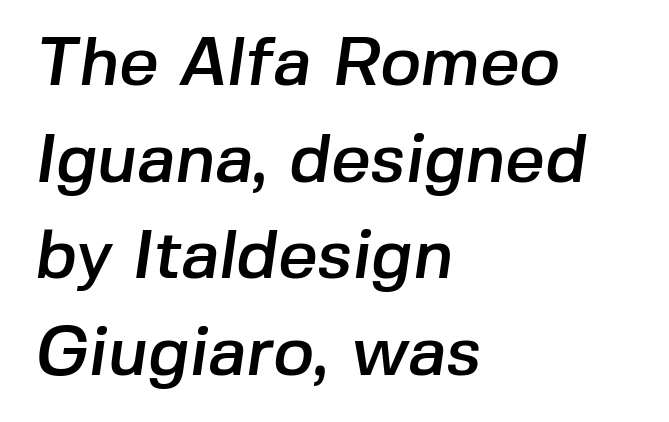
These lines are rendered in a variable-pitch font. How would I describe the line gaps? Plain and ordinary. Honestly, there is no underline to notice here at all. The passage is arranged the way most books set body copy — flush left. There is no visible air inserted between adjacent glyphs.
